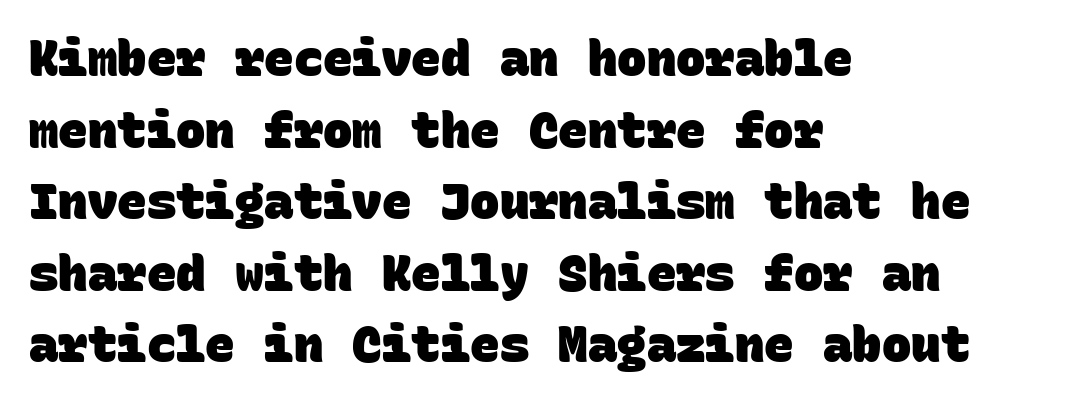
Q: Is the text bold? A: Yes.
Q: Is the typeface a serif or a sans-serif typeface? A: Sans-serif.
Q: Is the text underlined? A: No.
Q: How is the paragraph aligned? A: Left-aligned.
Q: Is the spacing between letters normal or unusually wide? A: Normal.
Q: Is the spacing between lines tight, normal or loose? A: Normal.
Q: Width (condensed, normal, or wide)? A: Normal.
Q: Stroke contrast? A: Low.
Q: x-height? A: Large.
Q: Monospaced? A: Yes.
